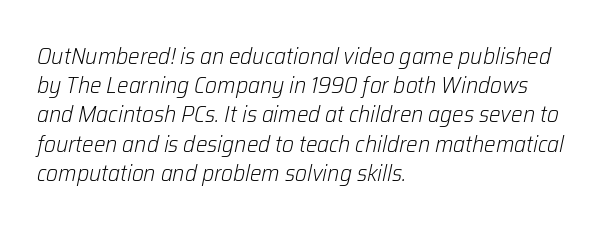
The image shows 23 px text type, italic (leaning right); set left-aligned, normal line spacing (1.27x), normal letter spacing, not underlined.
